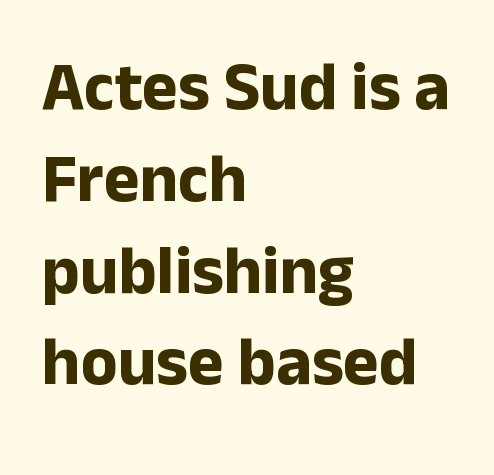
The image shows 68 px bold sans-serif type, upright; set left-aligned, normal line spacing (1.35x), normal letter spacing, not underlined; low stroke contrast and a medium x-height.
